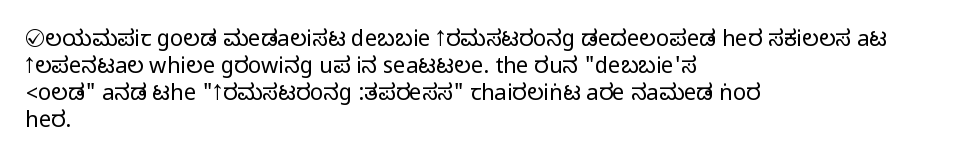
The image shows 22 px text type, upright; set left-aligned, line spacing 1.22x, normal letter spacing, not underlined.
